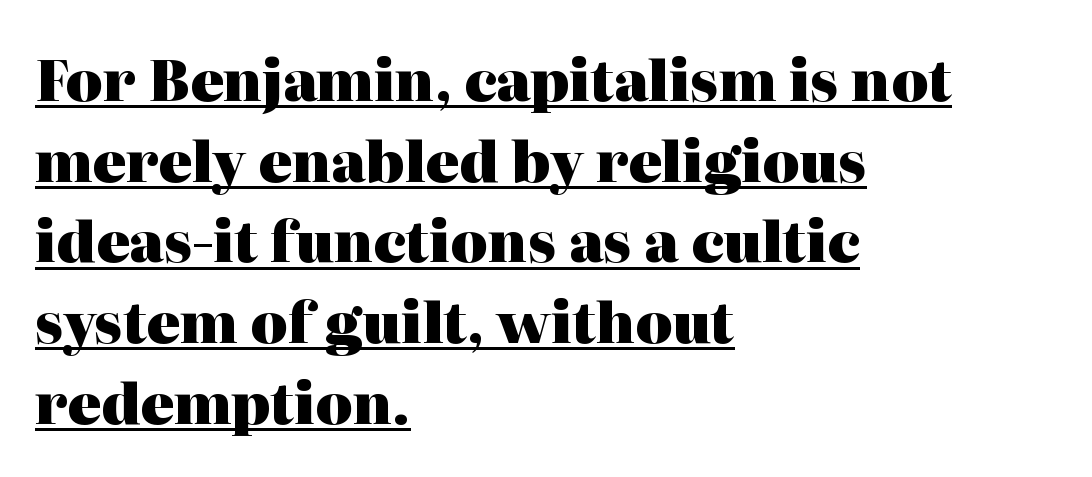
Q: Is the text bold? A: Yes.
Q: Is the text italic (slanted)? A: No, it is upright.
Q: Is the typeface a serif or a sans-serif typeface? A: Serif.
Q: Is the text underlined? A: Yes.
Q: How is the paragraph aligned? A: Left-aligned.
Q: Is the spacing between letters normal or unusually wide? A: Normal.
Q: Is the spacing between lines tight, normal or loose? A: Normal.
Q: Width (condensed, normal, or wide)? A: Normal.
Q: Stroke contrast? A: High.
Q: x-height? A: Medium.
Q: Monospaced? A: No.
